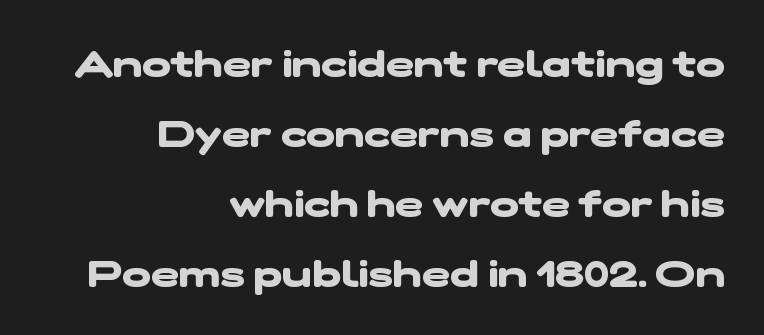
No word sits above an underline. Think of a printed novel: that variable character pitch is what you see here. This sample uses a sans-serif face. Strong, thick strokes mark this as bold type. This sample uses plain, unmodified letter spacing.
